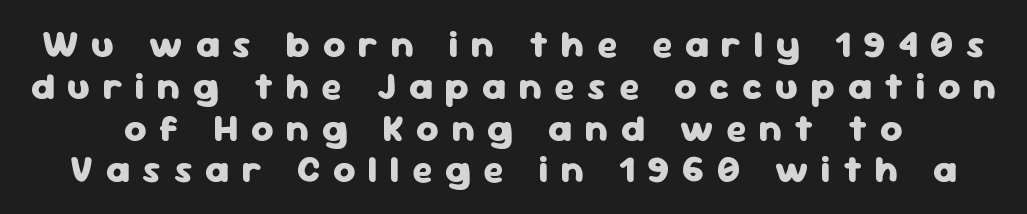
Look at the bottom of the vertical strokes: they stop flat, with no serifs. Words float on clear page, feet unadorned. A roman cut, with each character standing at attention. Leading: reduced. Each letter keeps its own natural width here, so spacing adapts to shape.
